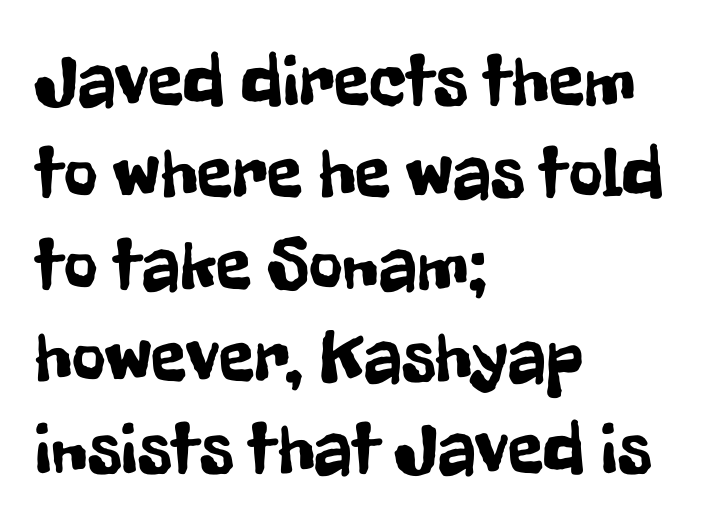
Q: Is the text italic (slanted)? A: No, it is upright.
Q: Is the typeface a serif or a sans-serif typeface? A: Sans-serif.
Q: Is the text underlined? A: No.
Q: How is the paragraph aligned? A: Left-aligned.
Q: Is the spacing between letters normal or unusually wide? A: Normal.
Q: Is the spacing between lines tight, normal or loose? A: Normal.
Q: Width (condensed, normal, or wide)? A: Condensed.
Q: Stroke contrast? A: Low.
Q: x-height? A: Medium.
Q: Monospaced? A: No.
